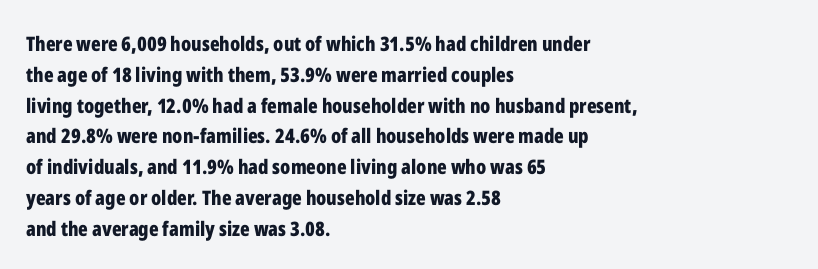
{"italic": "no", "bold": "yes", "underline": "no", "align": "left", "line_spacing": "normal", "line_spacing_ratio": 1.54, "letter_spacing": "normal", "letter_spacing_em": 0.0, "glyph_px": 20}
